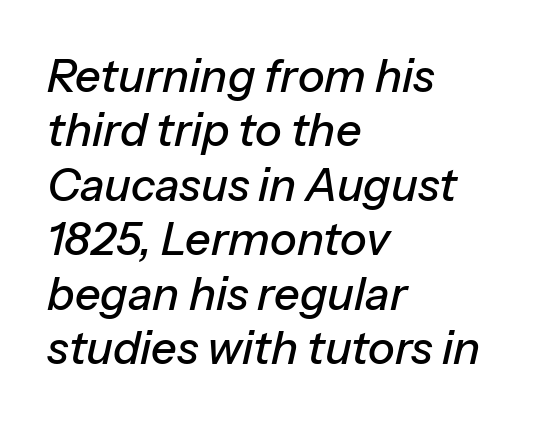
Descender tails drop into unmarked territory. Nothing unusual about the tracking: characters are spaced as the font intends. Varying glyph widths throughout — classic text-font behaviour. Emphasis-style slanted type is in use. One-word summary of the alignment: left.
